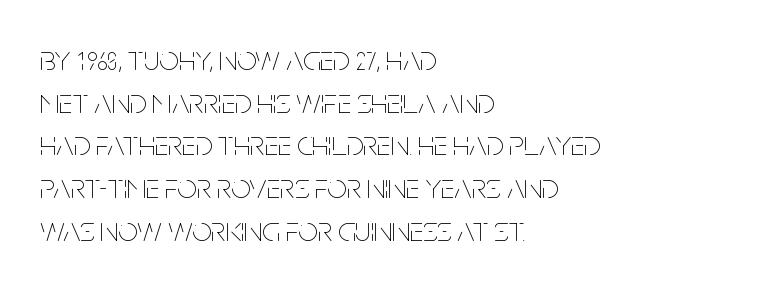
The axis of the letterforms is exactly vertical. Glance below the letters and you will spot only blank space. No letter is thick-stroked: the sample isn't bold. Spacing verdict: proportional, widths tailored to each character. Inter-character spacing is left at the font's built-in metrics. This rendering uses left alignment, leaving the right contour irregular.
